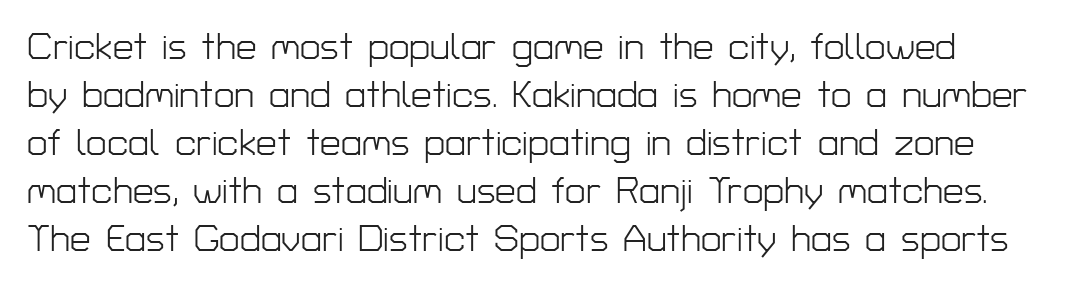
{"serif": "no", "italic": "no", "bold": "no", "weight": "light", "width": "normal", "stroke_contrast": "low", "x_height": "medium", "monospaced": "no", "underline": "no", "align": "left", "line_spacing": "normal", "line_spacing_ratio": 1.3, "letter_spacing": "normal", "letter_spacing_em": 0.0, "glyph_px": 37}
